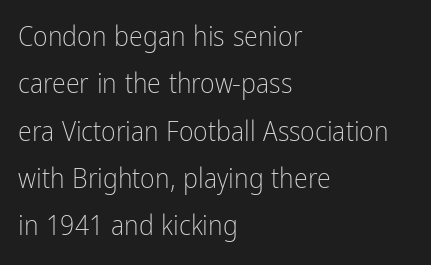
The image shows 28 px light, condensed sans-serif type, upright; set left-aligned, normal line spacing (1.69x), normal letter spacing, not underlined; low stroke contrast and a medium x-height.
